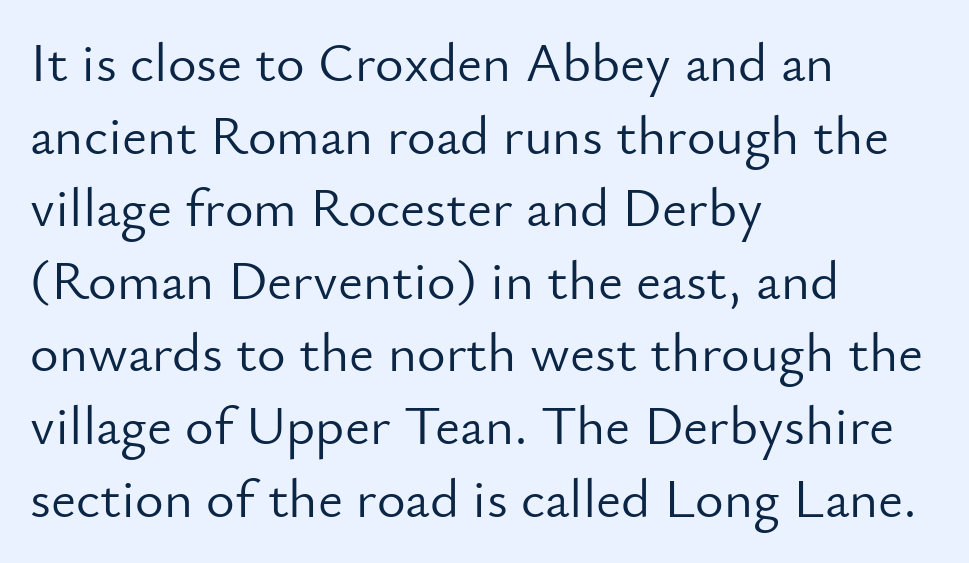
The image shows 55 px light sans-serif type, upright; set left-aligned, normal line spacing (1.32x), normal letter spacing, not underlined; low stroke contrast and a small x-height.
